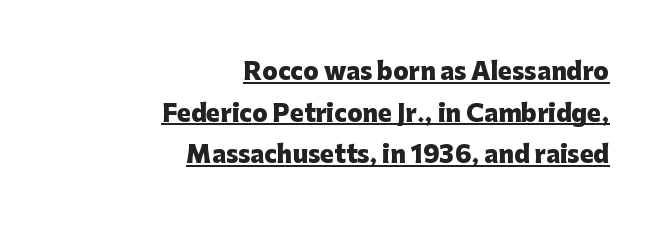
{"italic": "no", "bold": "yes", "underline": "yes", "align": "right", "line_spacing_ratio": 1.81, "letter_spacing": "normal", "letter_spacing_em": 0.0, "glyph_px": 23}
